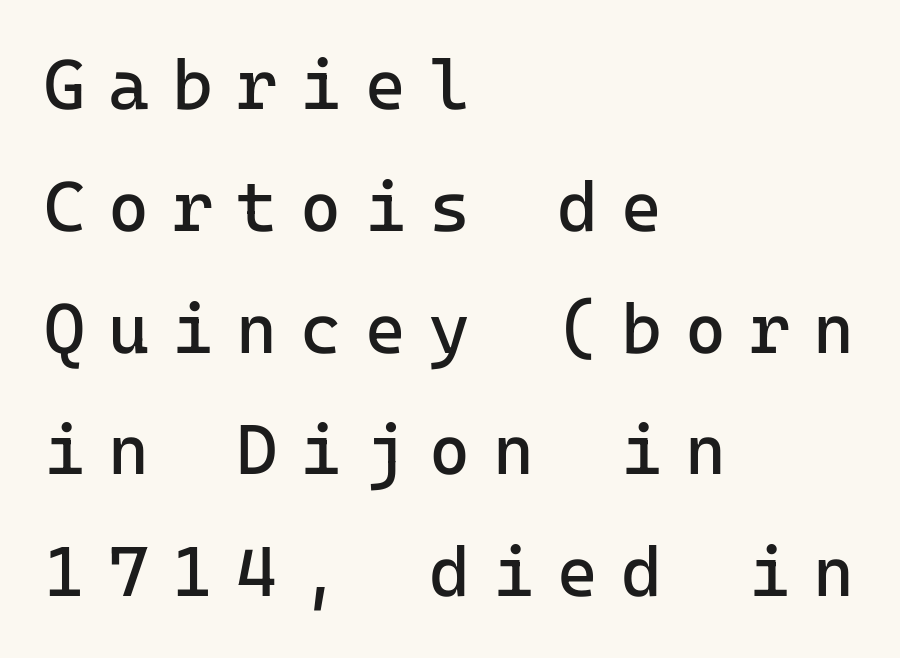
Q: Is the text bold? A: No.
Q: Is the text italic (slanted)? A: No, it is upright.
Q: Is the typeface a serif or a sans-serif typeface? A: Sans-serif.
Q: Is the text underlined? A: No.
Q: How is the paragraph aligned? A: Left-aligned.
Q: Is the spacing between letters normal or unusually wide? A: Unusually wide.
Q: Width (condensed, normal, or wide)? A: Normal.
Q: Stroke contrast? A: Low.
Q: x-height? A: Medium.
